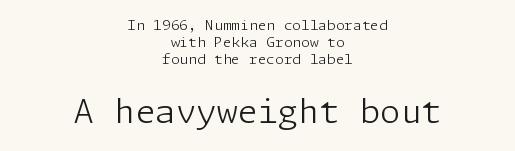
{"serif": "no", "italic": "no", "bold": "no", "weight": "light", "width": "normal", "stroke_contrast": "low", "x_height": "medium", "underline": "no", "align": "center", "line_spacing_ratio": 1.23, "letter_spacing": "normal", "letter_spacing_em": 0.0, "larger_block": "second", "size_ratio": 2.36, "glyph_px": 33}
